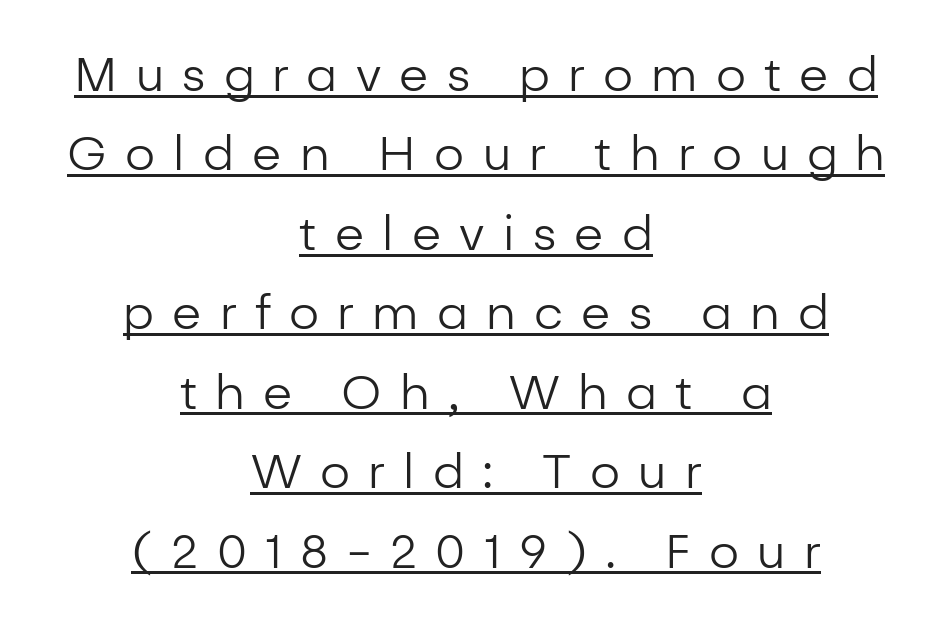
{"serif": "no", "italic": "no", "bold": "no", "weight": "regular", "width": "normal", "stroke_contrast": "low", "x_height": "medium", "monospaced": "no", "underline": "yes", "align": "center", "line_spacing": "normal", "line_spacing_ratio": 1.69, "letter_spacing": "wide", "letter_spacing_em": 0.39, "glyph_px": 47}
